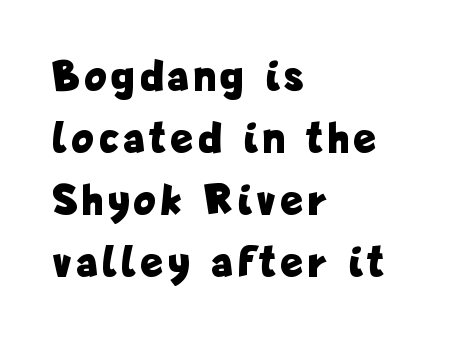
Leading: standard. Clear beneath every line of the passage. Each letter's strokes conclude bluntly, with no projecting serifs. Weight: bold.
